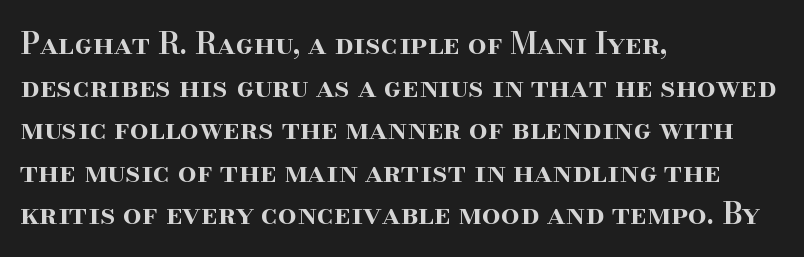
{"serif": "yes", "italic": "no", "bold": "semi", "weight": "semibold", "width": "normal", "stroke_contrast": "high", "x_height": "small", "monospaced": "no", "underline": "no", "align": "left", "line_spacing": "normal", "line_spacing_ratio": 1.42, "letter_spacing": "normal", "letter_spacing_em": 0.0, "glyph_px": 30}
